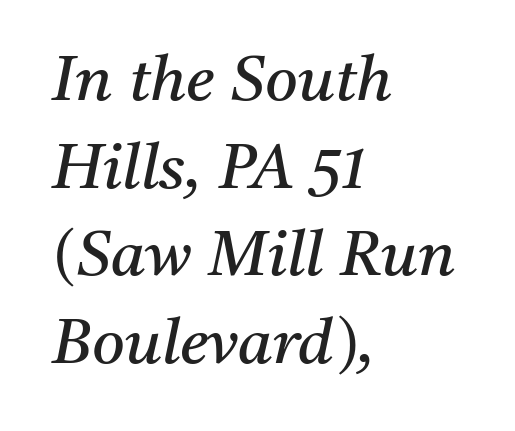
The image shows 63 px regular-weight serif type, italic (leaning right); set left-aligned, normal line spacing (1.39x), normal letter spacing, not underlined; medium stroke contrast and a medium x-height.
